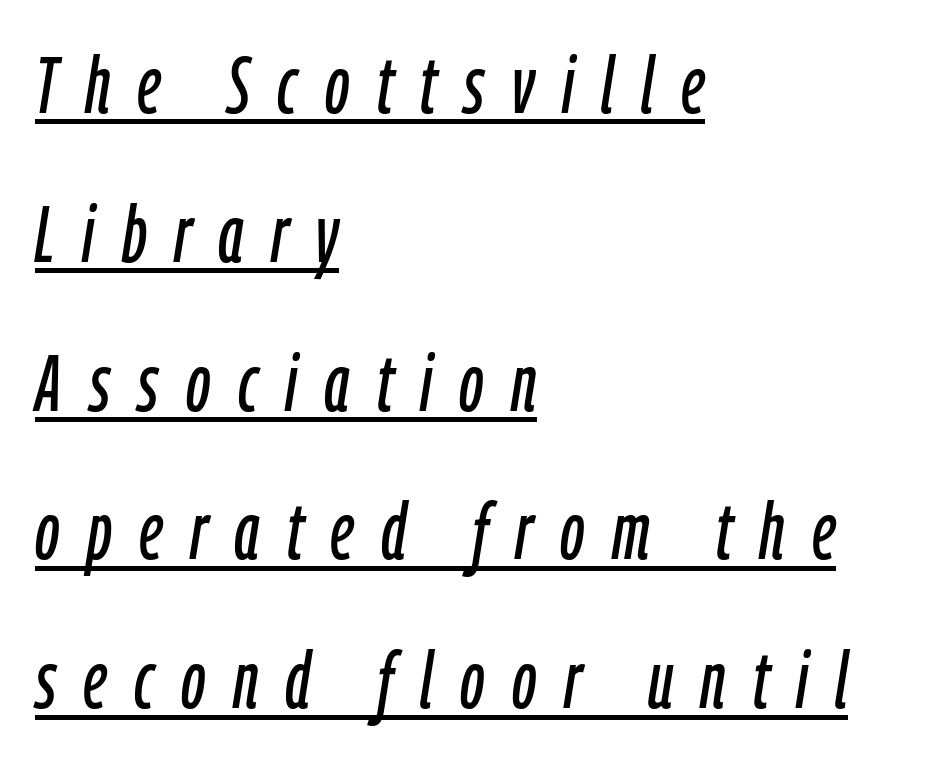
You could only call the tracking loose — the letters float apart. The face used here is proportionally spaced, like ordinary book or web type. These lines were composed using italics. In designer terms, the underline attribute is active on this setting. If you drew a ruler down the left edge, every line would touch it.
